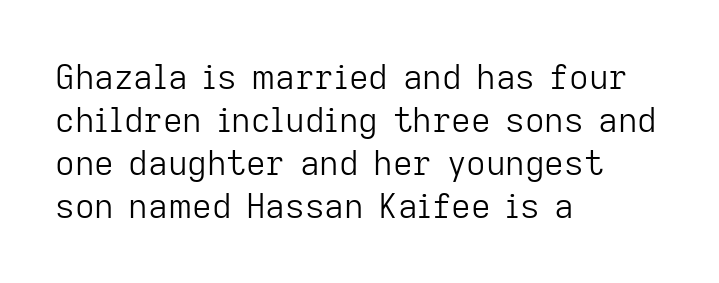
{"serif": "no", "italic": "no", "bold": "no", "weight": "light", "width": "normal", "stroke_contrast": "low", "x_height": "medium", "monospaced": "no", "underline": "no", "align": "left", "line_spacing": "normal", "line_spacing_ratio": 1.26, "letter_spacing": "normal", "letter_spacing_em": 0.0, "glyph_px": 34}
